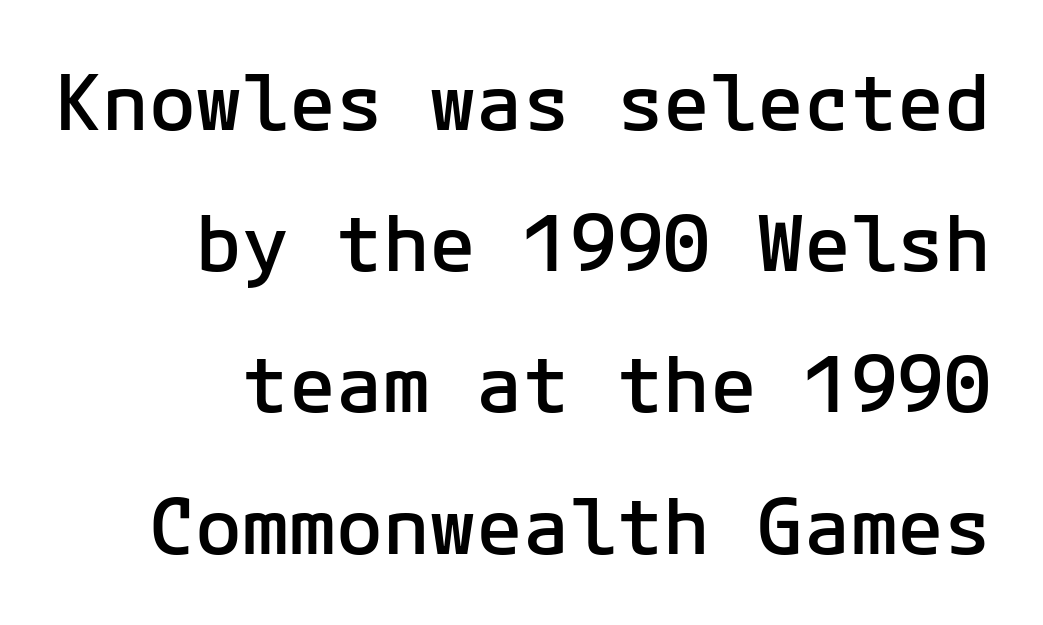
The image shows 78 px semibold sans-serif type, upright, monospaced; set right-aligned, line spacing 1.81x, normal letter spacing, not underlined; low stroke contrast and a medium x-height.
